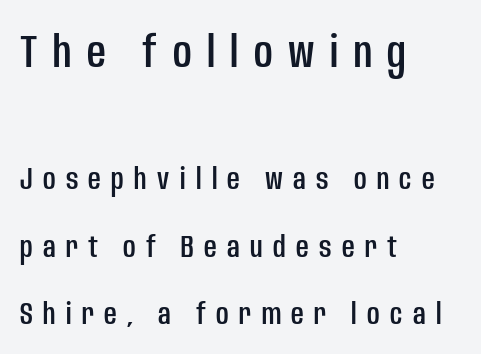
Q: Is the text italic (slanted)? A: No, it is upright.
Q: Is the typeface a serif or a sans-serif typeface? A: Sans-serif.
Q: Is the text underlined? A: No.
Q: How is the paragraph aligned? A: Left-aligned.
Q: Is the spacing between letters normal or unusually wide? A: Unusually wide.
Q: Is the spacing between lines tight, normal or loose? A: Loose.
Q: Which block of text is set in a larger size, the first (top) or the second (bottom)? A: The first (top) one.
Q: Width (condensed, normal, or wide)? A: Condensed.
Q: Stroke contrast? A: Low.
Q: x-height? A: Large.
Q: Monospaced? A: No.
